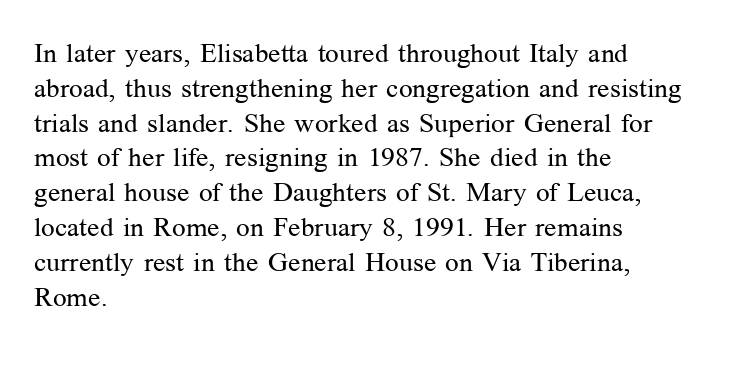
The image shows 27 px text type, upright; set left-aligned, normal line spacing (1.29x), normal letter spacing, not underlined.
